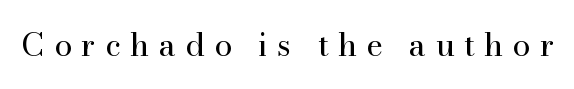
Q: Is the text bold? A: No.
Q: Is the text italic (slanted)? A: No, it is upright.
Q: Is the typeface a serif or a sans-serif typeface? A: Serif.
Q: Is the text underlined? A: No.
Q: Is the spacing between letters normal or unusually wide? A: Unusually wide.
Q: Width (condensed, normal, or wide)? A: Normal.
Q: Stroke contrast? A: High.
Q: x-height? A: Small.
Q: Monospaced? A: No.
